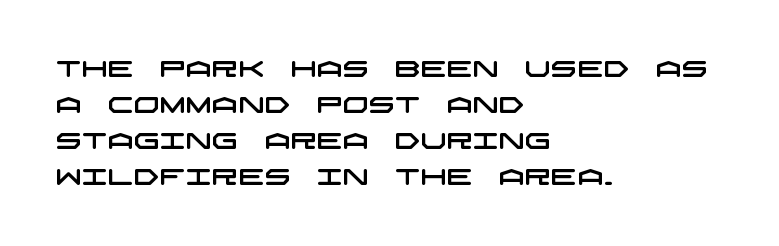
Compared with typical paragraphs, the rows here are spaced about the same. Short note: letters normally spaced. Visually the block forms a straight wall on the left and a jagged coastline on the right. The gap between lines stays unmarked.
